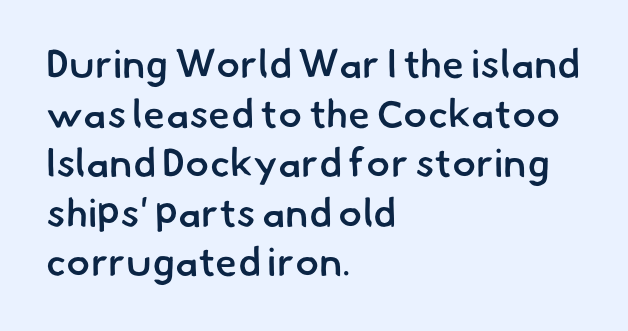
{"serif": "no", "bold": "semi", "weight": "semibold", "width": "normal", "stroke_contrast": "low", "x_height": "small", "monospaced": "no", "underline": "no", "align": "left", "line_spacing_ratio": 1.24, "letter_spacing": "normal", "letter_spacing_em": 0.0, "glyph_px": 40}
